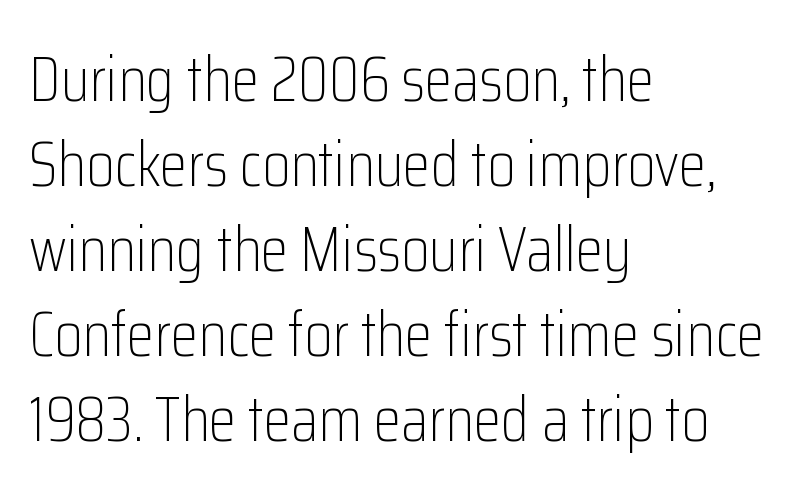
{"serif": "no", "italic": "no", "bold": "no", "weight": "light", "width": "condensed", "stroke_contrast": "low", "x_height": "medium", "monospaced": "no", "underline": "no", "align": "left", "line_spacing": "normal", "line_spacing_ratio": 1.35, "letter_spacing": "normal", "letter_spacing_em": 0.0, "glyph_px": 63}
